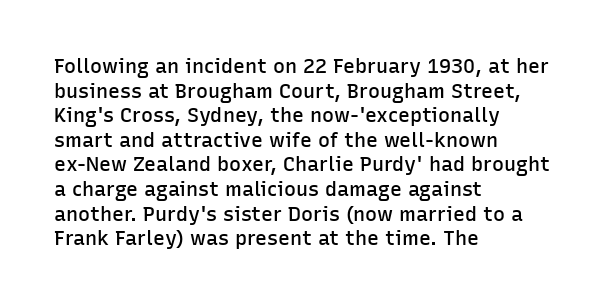
Characters follow at the spacing the type designer built in. The specimen reads as upright at a glance. The specimen omits any rule beneath the text block's lines. Short and long lines alike share a common starting point at left. Notice the strokes are somewhat thickened but not fully heavy: this is a semibold.
